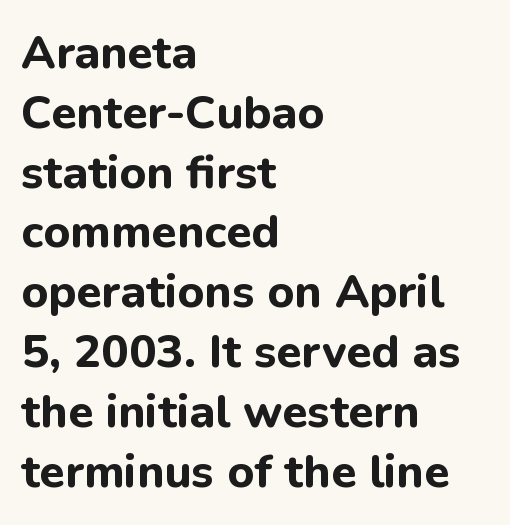
The image shows 46 px bold sans-serif type, upright; set left-aligned, normal line spacing (1.3x), normal letter spacing, not underlined; low stroke contrast and a medium x-height.
